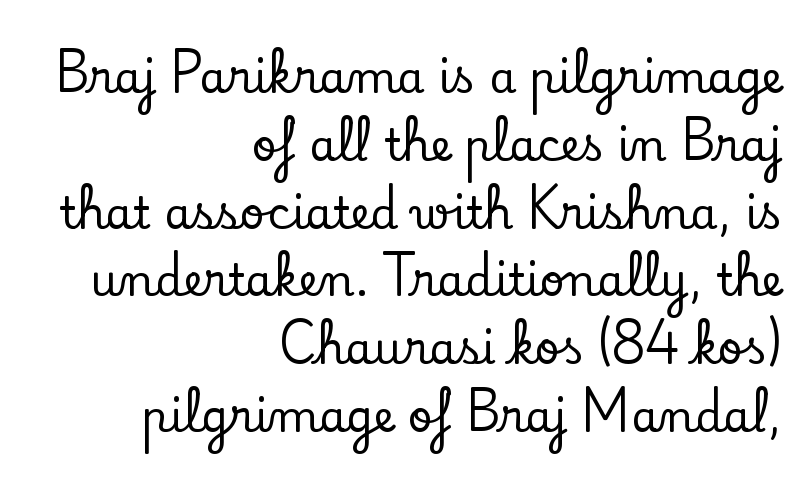
The image shows 44 px text type, upright; set right-aligned, normal line spacing (1.54x), normal letter spacing, not underlined; low stroke contrast and a small x-height.
